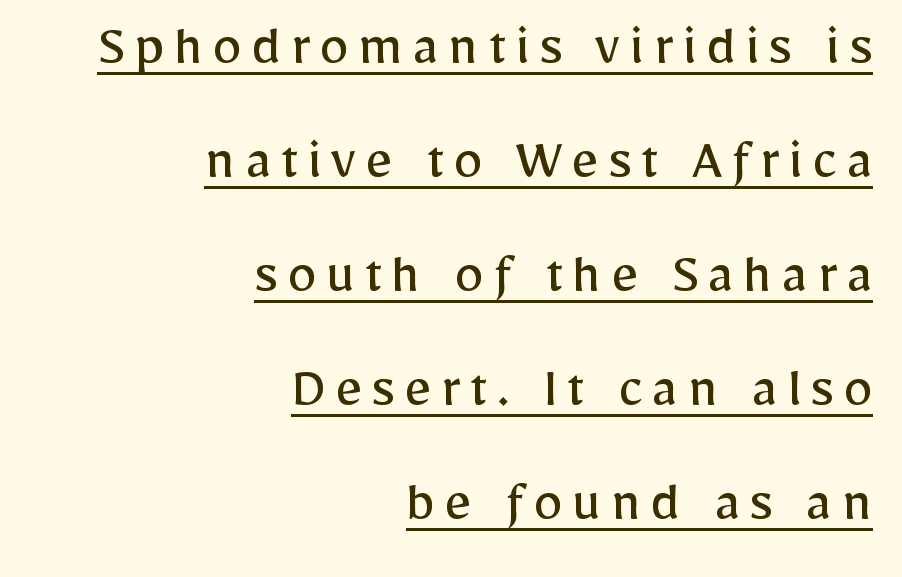
{"serif": "no", "italic": "no", "bold": "no", "weight": "regular", "width": "normal", "stroke_contrast": "low", "x_height": "medium", "monospaced": "no", "underline": "yes", "align": "right", "line_spacing": "loose", "line_spacing_ratio": 1.9, "glyph_px": 60}
